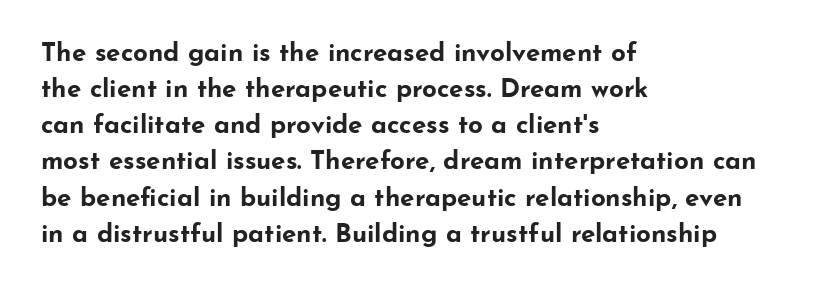
Q: Is the text bold? A: Yes.
Q: Is the text italic (slanted)? A: No, it is upright.
Q: Is the text underlined? A: No.
Q: How is the paragraph aligned? A: Left-aligned.
Q: Is the spacing between letters normal or unusually wide? A: Normal.
Q: Is the spacing between lines tight, normal or loose? A: Normal.
